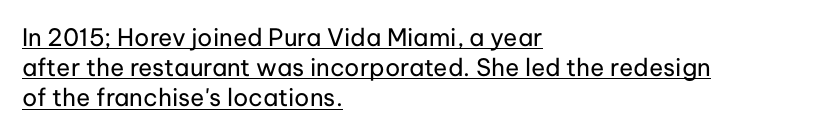
The image shows 24 px text type, upright; set left-aligned, normal line spacing (1.26x), normal letter spacing, underlined.
